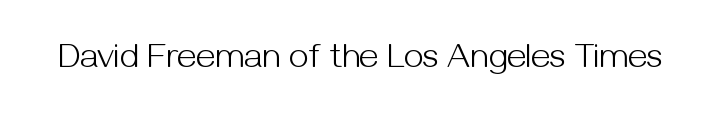
The image shows 35 px light sans-serif type, upright; set normal letter spacing, not underlined; medium stroke contrast and a medium x-height.
